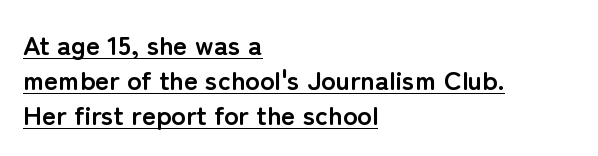
The letters are bold, with thick, heavy strokes. The paragraph has a hard left edge and a soft right edge. Honestly, the underline is the first thing you notice here. Every character sits straight up, as roman type does. Compared with typical paragraphs, the rows here are spaced about the same. How are the letters spaced? Ordinarily, with no added tracking.
